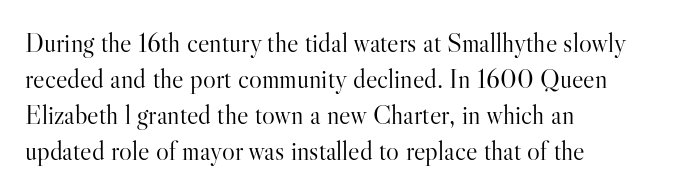
Q: Is the text bold? A: No.
Q: Is the text italic (slanted)? A: No, it is upright.
Q: Is the text underlined? A: No.
Q: How is the paragraph aligned? A: Left-aligned.
Q: Is the spacing between letters normal or unusually wide? A: Normal.
Q: Is the spacing between lines tight, normal or loose? A: Normal.
